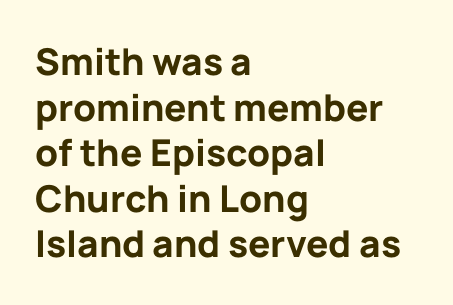
{"serif": "no", "italic": "no", "bold": "yes", "weight": "bold", "width": "normal", "stroke_contrast": "low", "x_height": "medium", "monospaced": "no", "underline": "no", "align": "left", "line_spacing_ratio": 1.23, "letter_spacing": "normal", "letter_spacing_em": 0.0, "glyph_px": 37}
